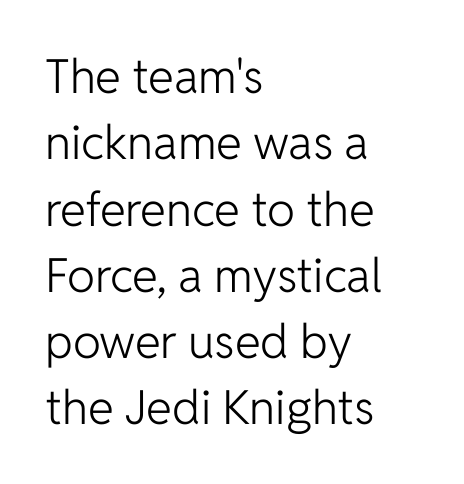
All the whitespace from short lines collects on the right. Each letter keeps its own natural width here, so spacing adapts to shape. This is the regular roman posture of the typeface. The rendering keeps characters at their native spacing. How would I describe the line gaps? Plain and ordinary. Weight: in the light-to-regular range.
